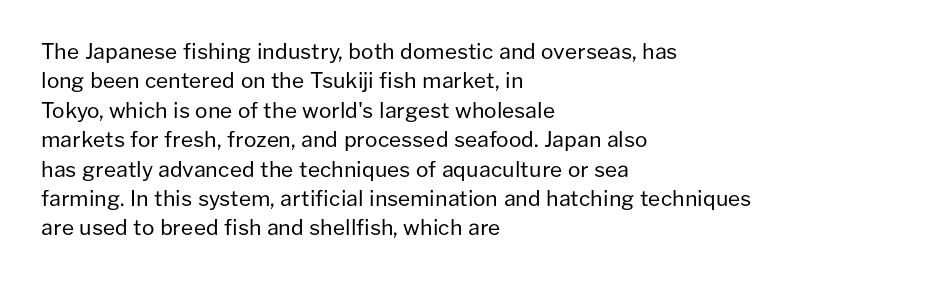
Q: Is the text bold? A: No.
Q: Is the text italic (slanted)? A: No, it is upright.
Q: Is the text underlined? A: No.
Q: How is the paragraph aligned? A: Left-aligned.
Q: Is the spacing between letters normal or unusually wide? A: Normal.
Q: Is the spacing between lines tight, normal or loose? A: Normal.
